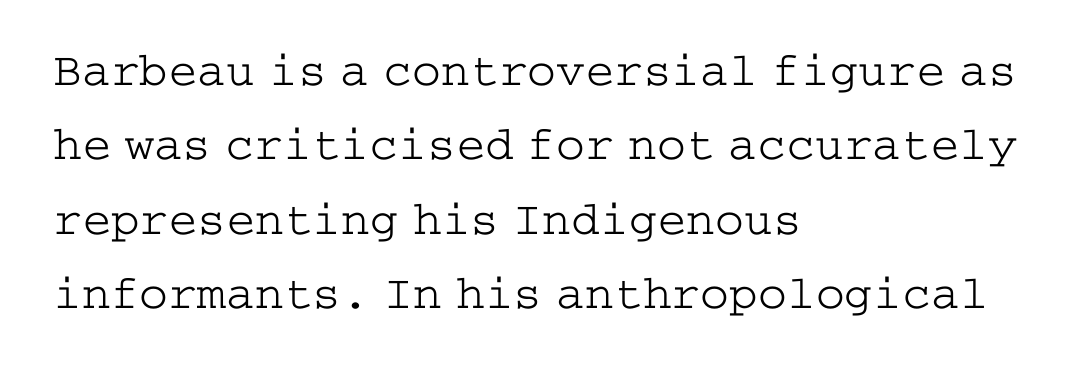
Q: Is the text bold? A: No.
Q: Is the text italic (slanted)? A: No, it is upright.
Q: Is the typeface a serif or a sans-serif typeface? A: Serif.
Q: Is the text underlined? A: No.
Q: How is the paragraph aligned? A: Left-aligned.
Q: Is the spacing between letters normal or unusually wide? A: Normal.
Q: Is the spacing between lines tight, normal or loose? A: Normal.
Q: Width (condensed, normal, or wide)? A: Wide.
Q: Stroke contrast? A: Low.
Q: x-height? A: Medium.
